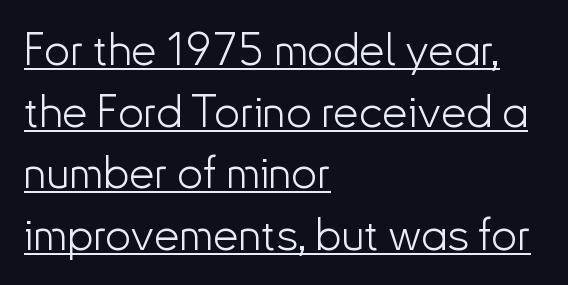
{"serif": "no", "italic": "no", "bold": "no", "weight": "light", "width": "normal", "stroke_contrast": "low", "x_height": "small", "monospaced": "no", "underline": "yes", "align": "left", "line_spacing": "normal", "line_spacing_ratio": 1.34, "letter_spacing": "normal", "letter_spacing_em": 0.0, "glyph_px": 46}
